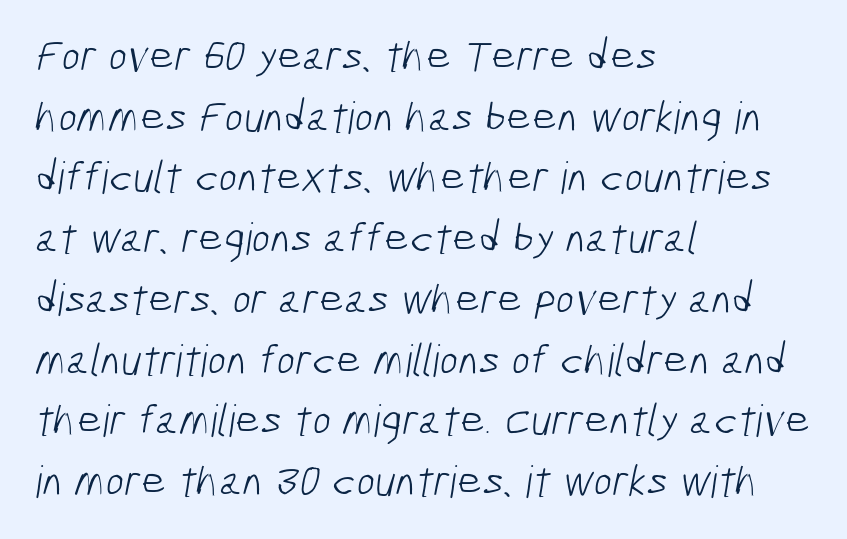
Observe the ordinary spacing: letters are neighbours, not strangers. Varying glyph widths throughout — classic text-font behaviour. The strokes are not fattened; the text isn't bold. Regular leading. The typesetter chose a ragged-right arrangement here. This rendering employs a face without finishing strokes, i.e., a sans-serif.
